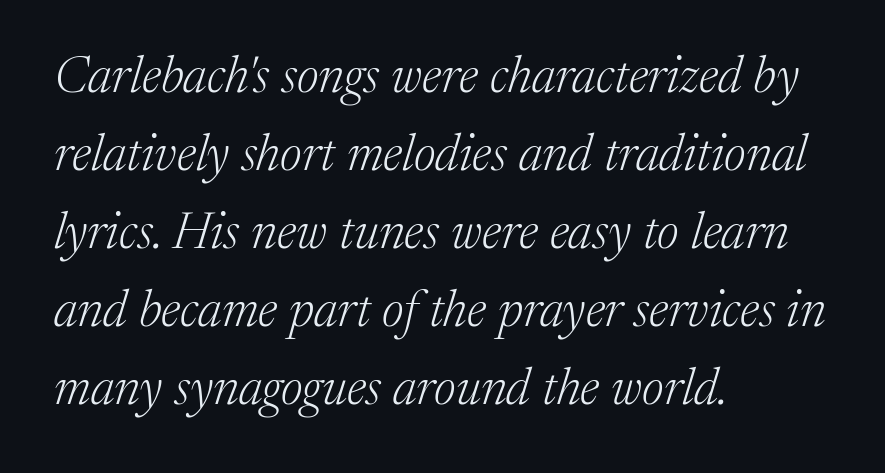
Q: Is the text bold? A: No.
Q: Is the text italic (slanted)? A: Yes, it leans right by about 17 degrees.
Q: Is the typeface a serif or a sans-serif typeface? A: Serif.
Q: Is the text underlined? A: No.
Q: How is the paragraph aligned? A: Left-aligned.
Q: Is the spacing between letters normal or unusually wide? A: Normal.
Q: Is the spacing between lines tight, normal or loose? A: Normal.
Q: Width (condensed, normal, or wide)? A: Normal.
Q: Stroke contrast? A: Medium.
Q: x-height? A: Medium.
Q: Monospaced? A: No.
